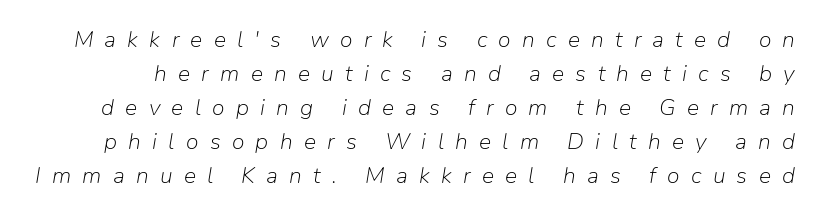
{"italic": "yes", "lean": "right", "slant_degrees": 9, "bold": "no", "underline": "no", "line_spacing": "normal", "line_spacing_ratio": 1.48, "letter_spacing": "wide", "letter_spacing_em": 0.49, "glyph_px": 23}
